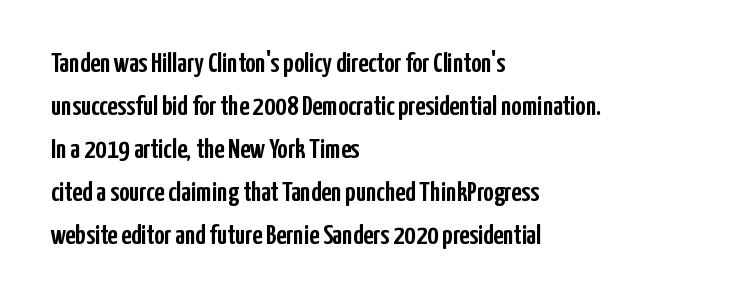
{"serif": "no", "italic": "no", "width": "condensed", "stroke_contrast": "low", "x_height": "medium", "monospaced": "no", "underline": "no", "align": "left", "line_spacing": "normal", "line_spacing_ratio": 1.54, "letter_spacing": "normal", "letter_spacing_em": 0.0, "glyph_px": 28}
